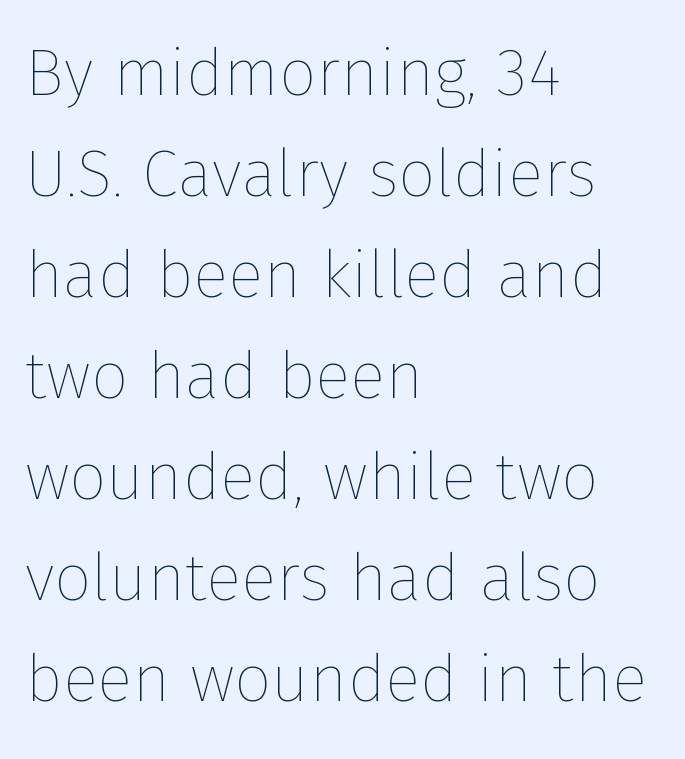
The image shows 66 px thin type, upright; set left-aligned, normal line spacing (1.53x), normal letter spacing, not underlined; low stroke contrast and a medium x-height.
